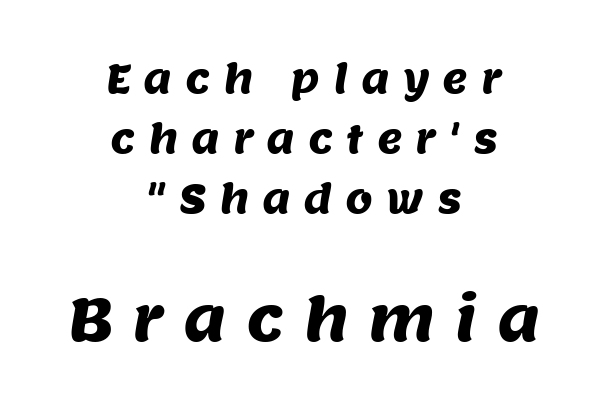
A typesetter would call this leading conventional body-copy spacing. A bare baseline throughout the passage. Here the designer chose a conventional face with non-uniform glyph widths. Each line is balanced around a shared central axis.
